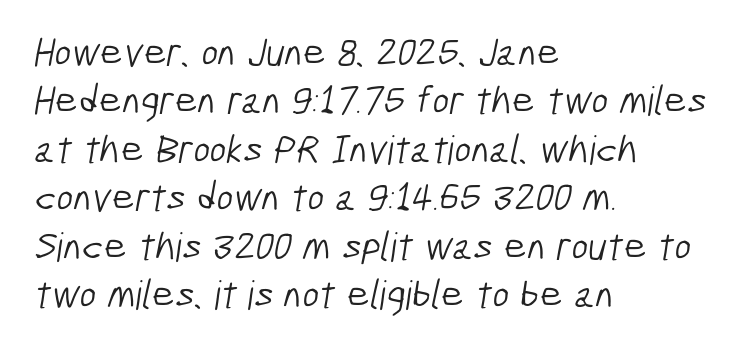
{"serif": "no", "bold": "no", "weight": "light", "width": "condensed", "stroke_contrast": "low", "x_height": "medium", "monospaced": "no", "underline": "no", "align": "left", "line_spacing_ratio": 1.21, "letter_spacing": "normal", "letter_spacing_em": 0.0, "glyph_px": 40}
